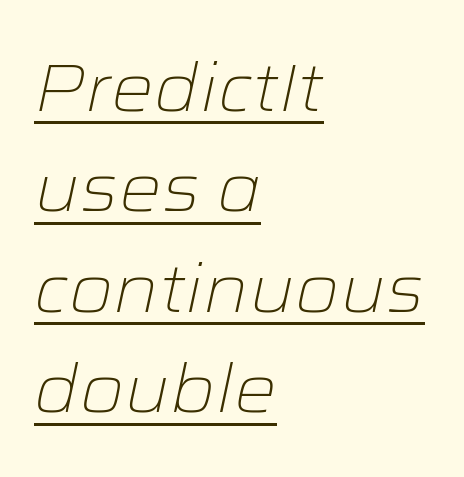
The image shows 67 px light, wide type, italic (leaning right); set left-aligned, normal line spacing (1.5x), normal letter spacing, underlined; low stroke contrast and a medium x-height.
